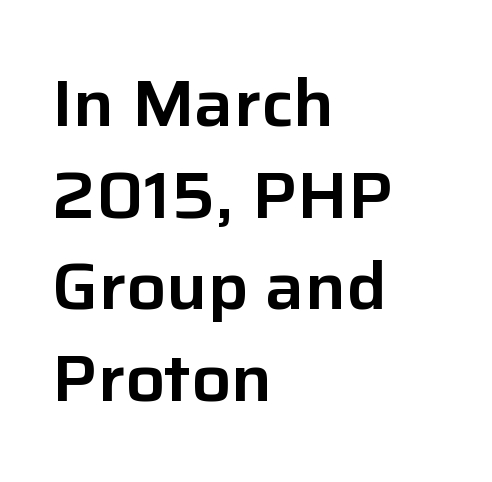
{"serif": "no", "italic": "no", "width": "normal", "stroke_contrast": "low", "x_height": "medium", "monospaced": "no", "underline": "no", "align": "left", "line_spacing": "normal", "line_spacing_ratio": 1.41, "letter_spacing": "normal", "letter_spacing_em": 0.0, "glyph_px": 65}
